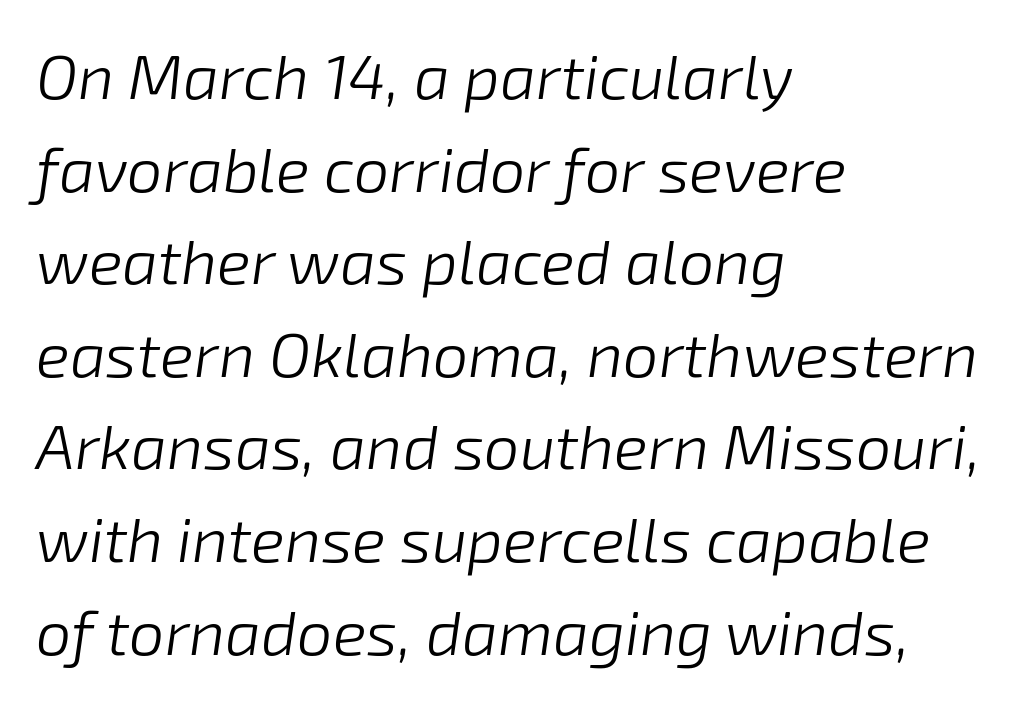
The letters advance in unequal steps, a hallmark of proportional type. This sample uses plain, unmodified letter spacing. The vertical gap from one line to the next is medium. An italicized treatment has been applied to the whole sample. The cut favours lightness, reaching ordinary text weight at its darkest.
